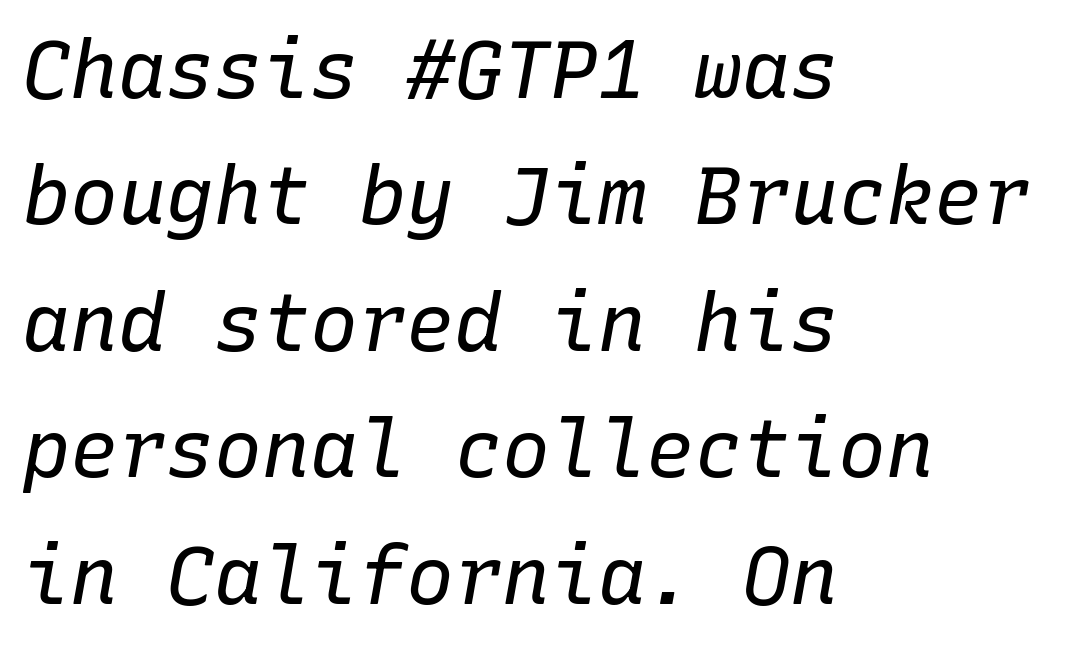
The image shows 80 px regular-weight type, italic (leaning right), monospaced; set left-aligned, normal line spacing (1.58x), normal letter spacing, not underlined; low stroke contrast and a medium x-height.
